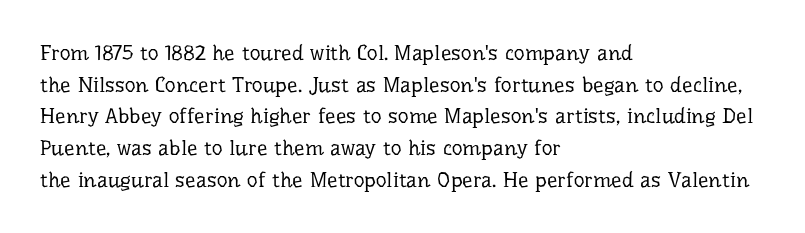
Q: Is the text bold? A: No.
Q: Is the text italic (slanted)? A: No, it is upright.
Q: Is the text underlined? A: No.
Q: How is the paragraph aligned? A: Left-aligned.
Q: Is the spacing between letters normal or unusually wide? A: Normal.
Q: Is the spacing between lines tight, normal or loose? A: Normal.
